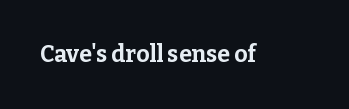
{"italic": "no", "bold": "yes", "underline": "no", "letter_spacing": "normal", "letter_spacing_em": 0.0, "glyph_px": 23}
